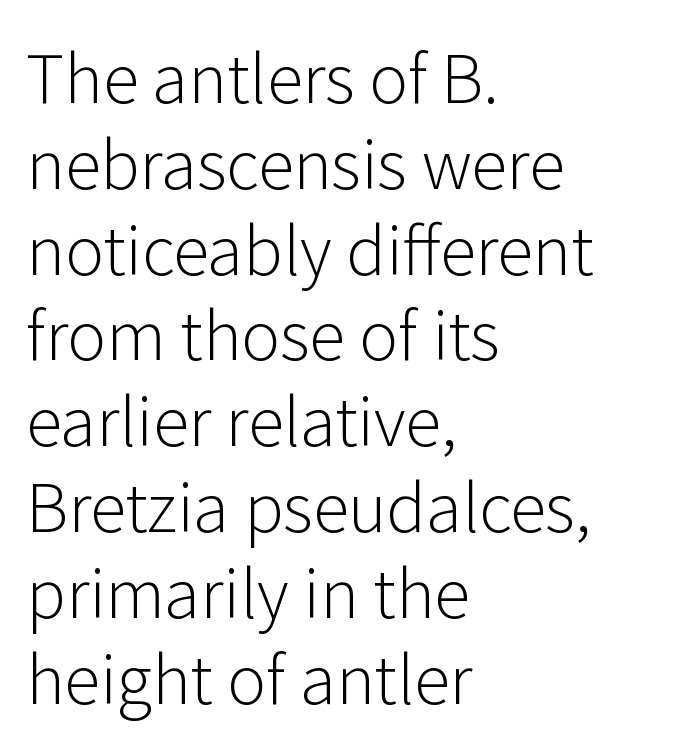
{"serif": "no", "italic": "no", "bold": "no", "weight": "light", "width": "normal", "stroke_contrast": "low", "x_height": "medium", "monospaced": "no", "underline": "no", "align": "left", "line_spacing": "normal", "line_spacing_ratio": 1.3, "letter_spacing": "normal", "letter_spacing_em": 0.0, "glyph_px": 66}
